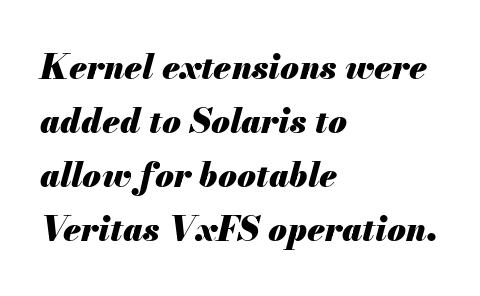
{"italic": "yes", "lean": "right", "slant_degrees": 13, "bold": "yes", "weight": "heavy", "width": "normal", "stroke_contrast": "medium", "x_height": "small", "monospaced": "no", "underline": "no", "align": "left", "line_spacing": "normal", "line_spacing_ratio": 1.59, "letter_spacing": "normal", "letter_spacing_em": 0.0, "glyph_px": 34}
